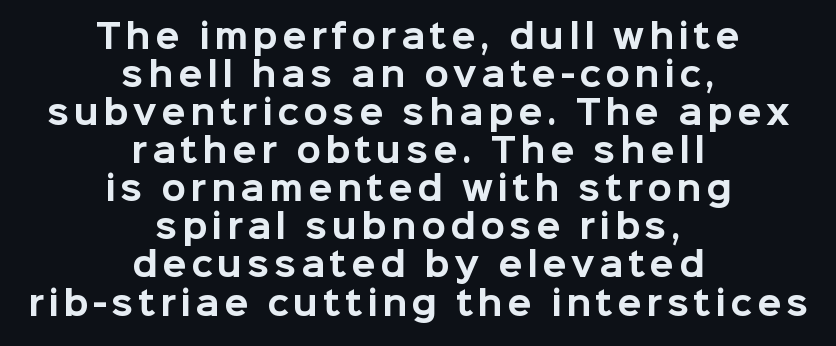
The image shows 32 px bold sans-serif type, upright; set centered, line spacing 1.19x, not underlined; low stroke contrast and a medium x-height.
